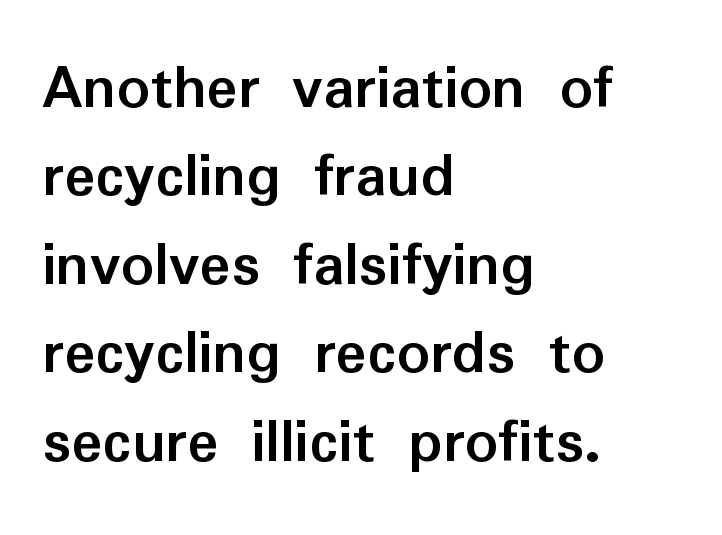
The letters stand straight up with perfectly vertical stems. The block of text has a typical density, with ordinary space between rows. The typesetter chose a ragged-right arrangement here. You could not count columns in this text — the font is proportionally spaced. Serifs: no, the terminals of the letterforms are clean. Is the letter spacing exaggerated? No — it looks like the ordinary default.
